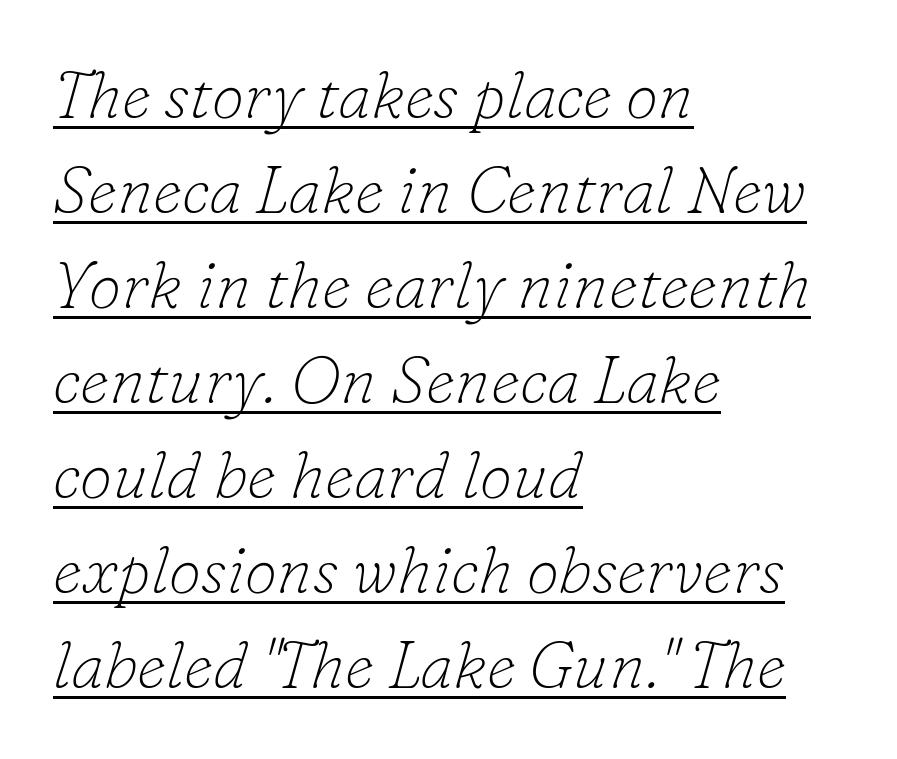
On a weight scale, this lands at 450 or below. To sum up the face: it has serifs. This sample has the flowing, uneven cadence of proportional lettering. Characters are canted at an angle relative to the baseline's perpendicular.
